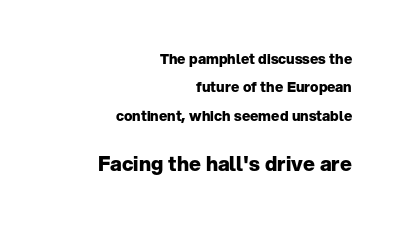
How heavy is the stroke? Heavy — this is a bold. If you squint, the bottom block still reads clearly — it's the larger of the two. Compared with a flush-left layout, this one pins lines to the opposite, right side. In terms of posture, this sample is upright. The block of text is sparse from top to bottom, with ample space between rows. Default kerning and tracking; the words read as compact shapes.
